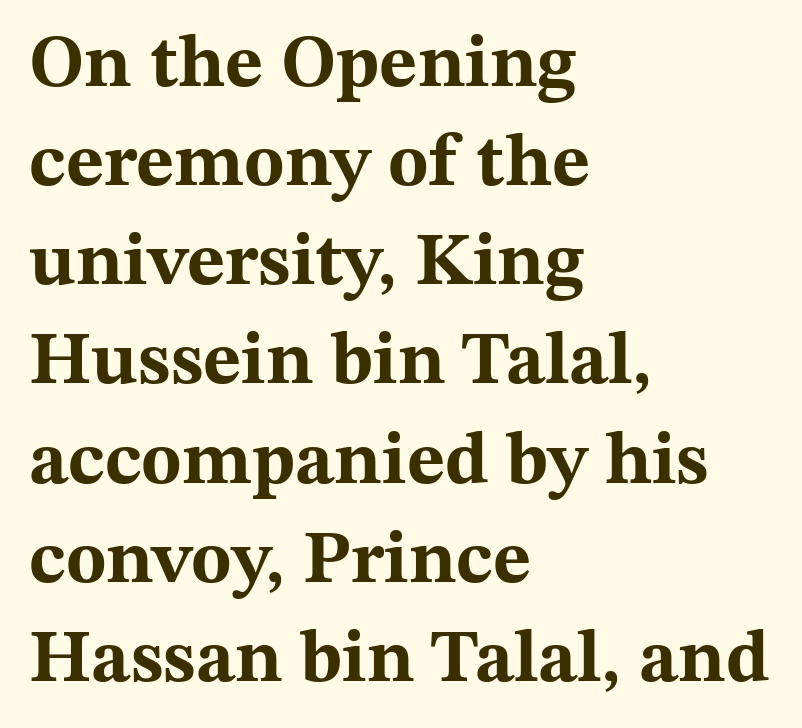
Q: Is the text bold? A: Yes.
Q: Is the text italic (slanted)? A: No, it is upright.
Q: Is the typeface a serif or a sans-serif typeface? A: Serif.
Q: Is the text underlined? A: No.
Q: How is the paragraph aligned? A: Left-aligned.
Q: Is the spacing between letters normal or unusually wide? A: Normal.
Q: Is the spacing between lines tight, normal or loose? A: Normal.
Q: Width (condensed, normal, or wide)? A: Wide.
Q: Stroke contrast? A: Medium.
Q: x-height? A: Medium.
Q: Monospaced? A: No.
